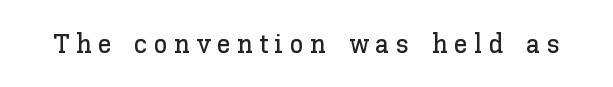
Spacing verdict: proportional, widths tailored to each character. The line texture is sparse and dotted thanks to wide tracking. Bare-footed words on every line. No italicization has been applied; the sample stays upright.
